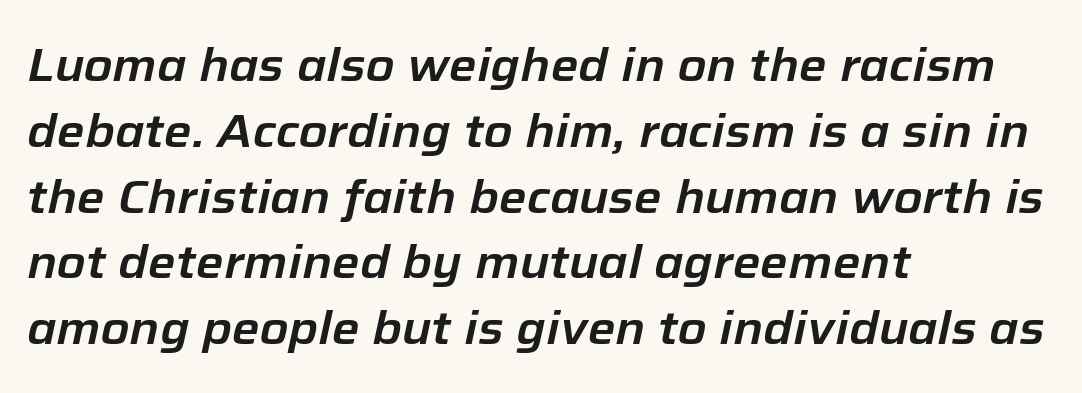
{"italic": "yes", "lean": "right", "slant_degrees": 12, "width": "normal", "stroke_contrast": "low", "x_height": "medium", "monospaced": "no", "underline": "no", "align": "left", "line_spacing": "normal", "line_spacing_ratio": 1.4, "letter_spacing": "normal", "letter_spacing_em": 0.0, "glyph_px": 47}
